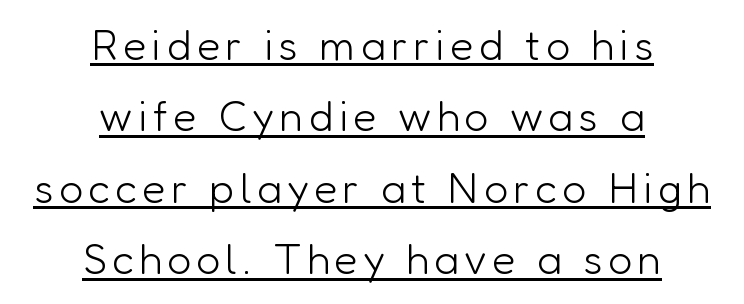
{"serif": "no", "italic": "no", "bold": "no", "weight": "light", "width": "normal", "stroke_contrast": "low", "x_height": "medium", "monospaced": "no", "underline": "yes", "align": "center", "line_spacing": "normal", "line_spacing_ratio": 1.66, "glyph_px": 43}
